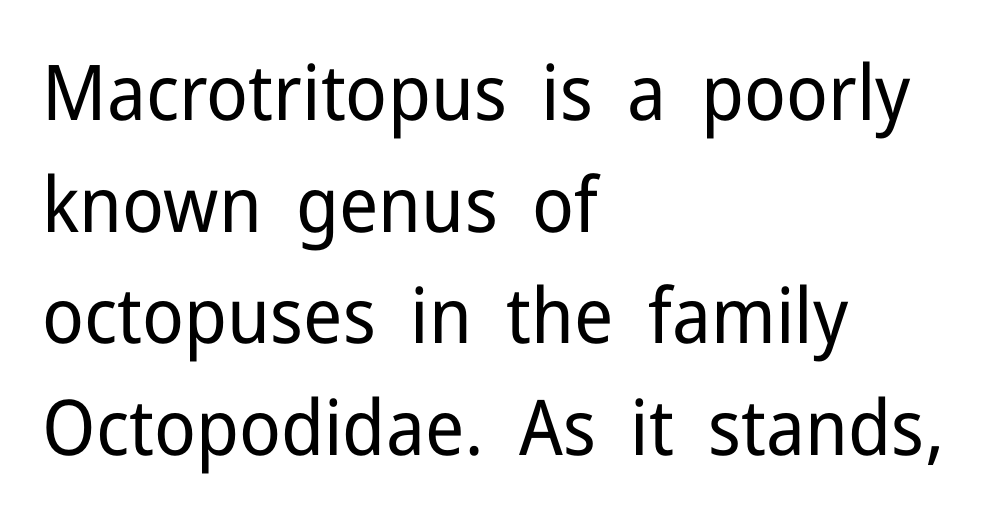
The image shows 77 px regular-weight sans-serif type, upright; set left-aligned, normal line spacing (1.45x), normal letter spacing, not underlined; low stroke contrast and a medium x-height.
